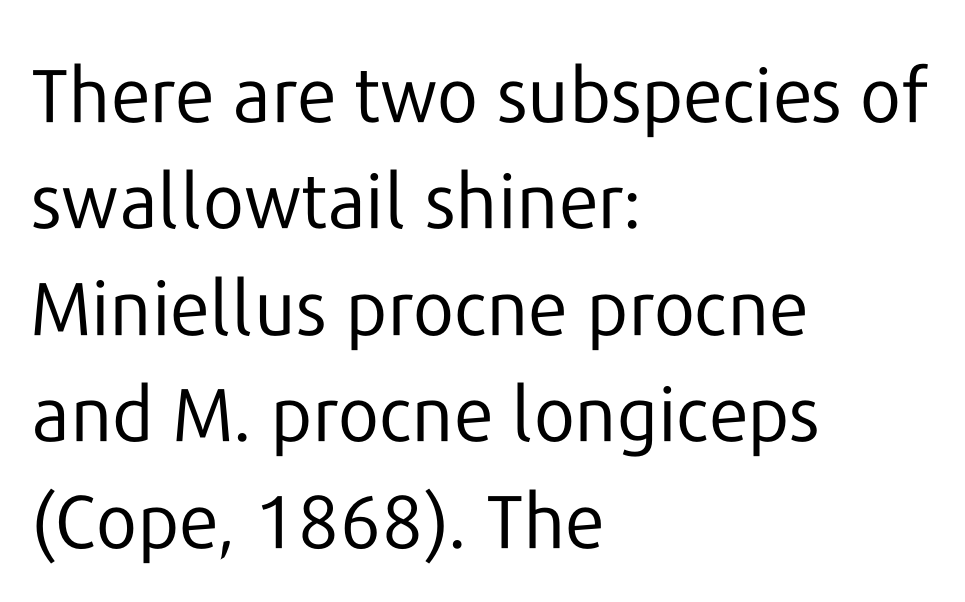
{"serif": "no", "italic": "no", "bold": "no", "weight": "regular", "width": "normal", "stroke_contrast": "low", "x_height": "medium", "monospaced": "no", "underline": "no", "align": "left", "line_spacing": "normal", "line_spacing_ratio": 1.42, "letter_spacing": "normal", "letter_spacing_em": 0.0, "glyph_px": 75}
